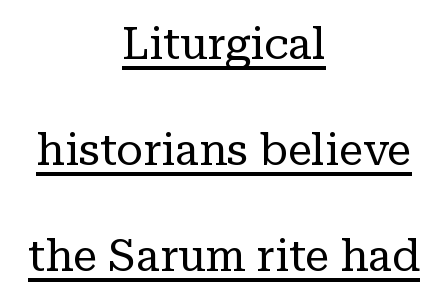
{"serif": "yes", "italic": "no", "bold": "no", "weight": "regular", "width": "normal", "stroke_contrast": "low", "x_height": "medium", "monospaced": "no", "underline": "yes", "align": "center", "line_spacing": "loose", "line_spacing_ratio": 2.41, "letter_spacing": "normal", "letter_spacing_em": 0.0, "glyph_px": 44}
